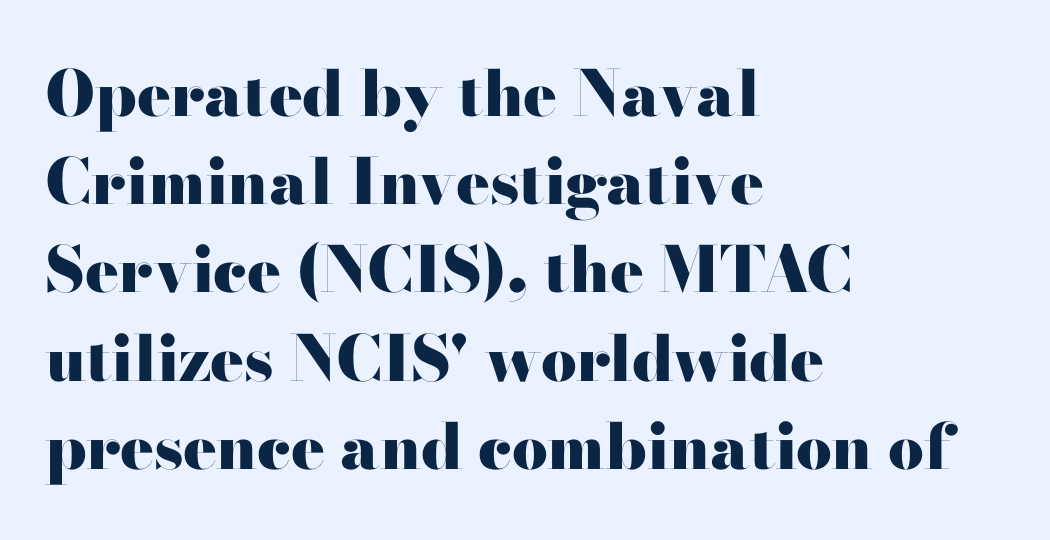
Q: Is the text bold? A: Yes.
Q: Is the text italic (slanted)? A: No, it is upright.
Q: Is the typeface a serif or a sans-serif typeface? A: Serif.
Q: Is the text underlined? A: No.
Q: How is the paragraph aligned? A: Left-aligned.
Q: Is the spacing between letters normal or unusually wide? A: Normal.
Q: Is the spacing between lines tight, normal or loose? A: Normal.
Q: Width (condensed, normal, or wide)? A: Wide.
Q: Stroke contrast? A: High.
Q: x-height? A: Small.
Q: Monospaced? A: No.
